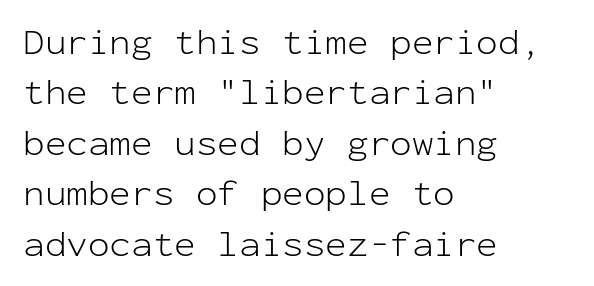
Q: Is the text bold? A: No.
Q: Is the text italic (slanted)? A: No, it is upright.
Q: Is the typeface a serif or a sans-serif typeface? A: Sans-serif.
Q: Is the text underlined? A: No.
Q: How is the paragraph aligned? A: Left-aligned.
Q: Is the spacing between letters normal or unusually wide? A: Normal.
Q: Is the spacing between lines tight, normal or loose? A: Normal.
Q: Width (condensed, normal, or wide)? A: Normal.
Q: Stroke contrast? A: Low.
Q: x-height? A: Medium.
Q: Monospaced? A: Yes.
